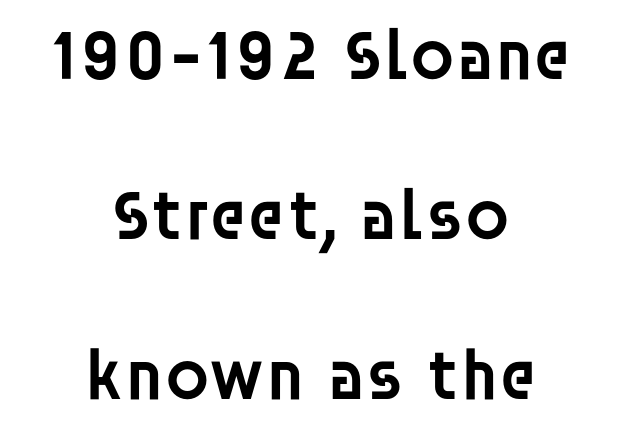
{"serif": "no", "italic": "no", "bold": "semi", "weight": "semibold", "width": "normal", "stroke_contrast": "low", "x_height": "large", "monospaced": "no", "underline": "no", "align": "center", "line_spacing": "loose", "line_spacing_ratio": 2.22, "letter_spacing": "normal", "letter_spacing_em": 0.0, "glyph_px": 72}
